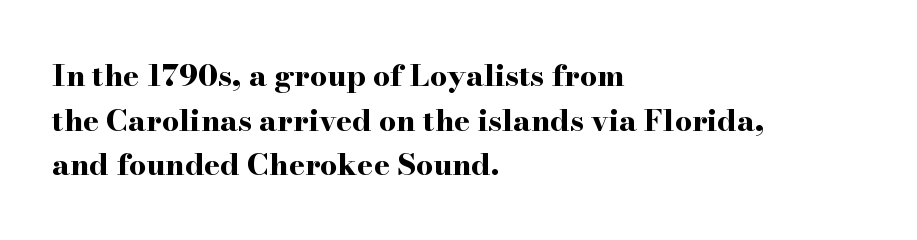
{"serif": "yes", "italic": "no", "bold": "yes", "weight": "bold", "width": "wide", "stroke_contrast": "high", "x_height": "small", "monospaced": "no", "underline": "no", "align": "left", "line_spacing": "normal", "line_spacing_ratio": 1.49, "letter_spacing": "normal", "letter_spacing_em": 0.0, "glyph_px": 30}
